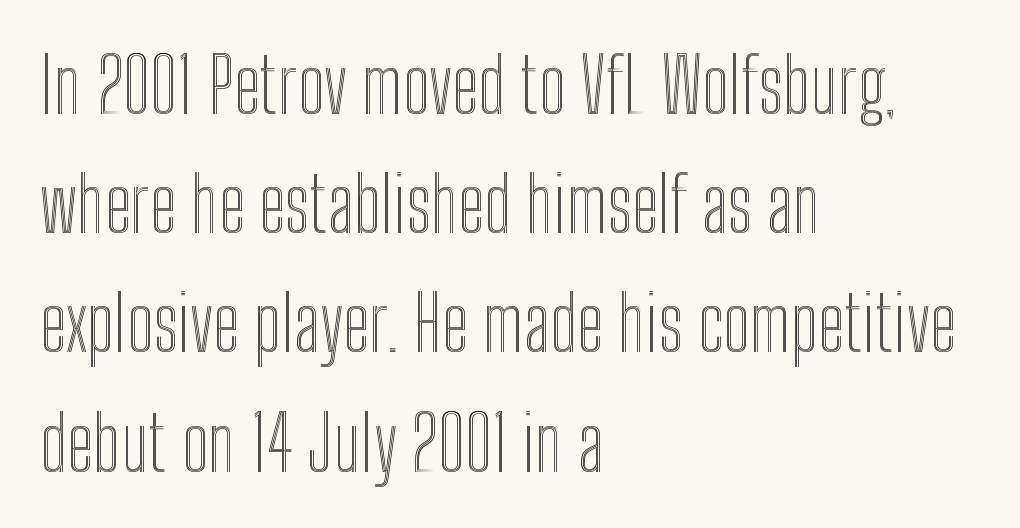
Nobody drew a line under any word here. The vertical gap from one line to the next is medium. There is no visible air inserted between adjacent glyphs. Does the lettering tilt? It doesn't — this is upright. These lines are rendered in a variable-pitch font.
